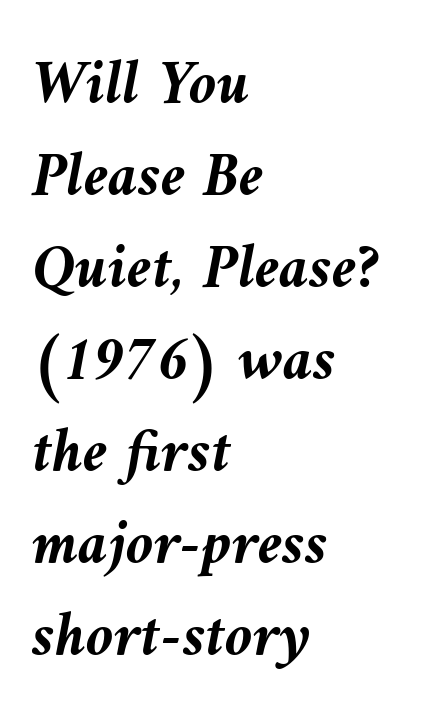
{"italic": "yes", "lean": "left", "slant_degrees": 9, "bold": "yes", "weight": "semibold", "width": "normal", "stroke_contrast": "medium", "x_height": "medium", "monospaced": "no", "underline": "no", "align": "left", "line_spacing": "normal", "line_spacing_ratio": 1.46, "letter_spacing": "normal", "letter_spacing_em": 0.0, "glyph_px": 63}
